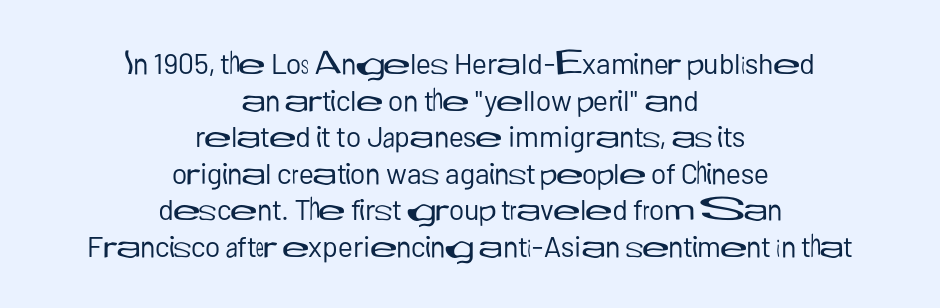
Q: Is the text bold? A: No.
Q: Is the text italic (slanted)? A: No, it is upright.
Q: Is the typeface a serif or a sans-serif typeface? A: Sans-serif.
Q: Is the text underlined? A: No.
Q: How is the paragraph aligned? A: Centered.
Q: Is the spacing between letters normal or unusually wide? A: Normal.
Q: Is the spacing between lines tight, normal or loose? A: Normal.
Q: Width (condensed, normal, or wide)? A: Normal.
Q: Stroke contrast? A: Low.
Q: x-height? A: Medium.
Q: Monospaced? A: No.
